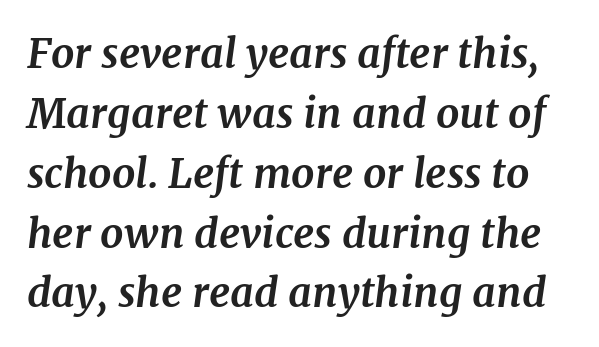
{"serif": "yes", "italic": "yes", "lean": "right", "slant_degrees": 7, "bold": "yes", "weight": "bold", "width": "normal", "stroke_contrast": "medium", "x_height": "medium", "monospaced": "no", "underline": "no", "line_spacing": "normal", "line_spacing_ratio": 1.46, "letter_spacing": "normal", "letter_spacing_em": 0.0, "glyph_px": 41}
